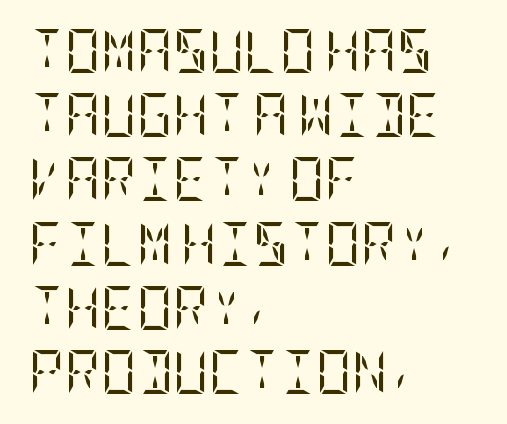
Glyph-to-glyph distance matches everyday printed text. Old-style or modern, the face here clearly has serifs. Compared with a centered layout, this one pins lines to the left instead. The type sits square on the baseline with zero lean. Regular leading.
